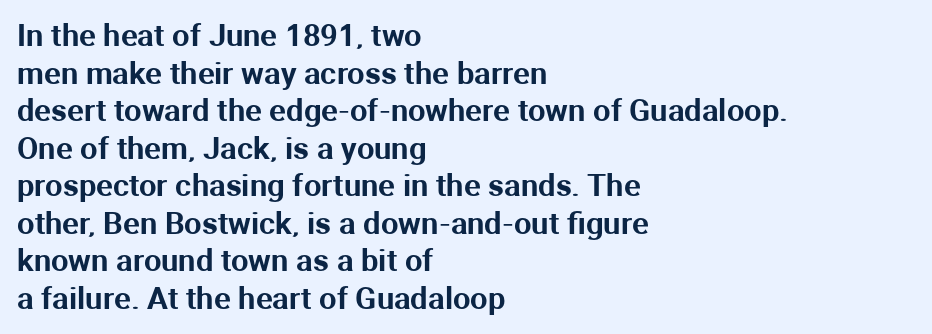
Q: Is the text italic (slanted)? A: No, it is upright.
Q: Is the typeface a serif or a sans-serif typeface? A: Sans-serif.
Q: Is the text underlined? A: No.
Q: How is the paragraph aligned? A: Left-aligned.
Q: Is the spacing between letters normal or unusually wide? A: Normal.
Q: Width (condensed, normal, or wide)? A: Normal.
Q: Stroke contrast? A: Medium.
Q: x-height? A: Medium.
Q: Monospaced? A: No.
